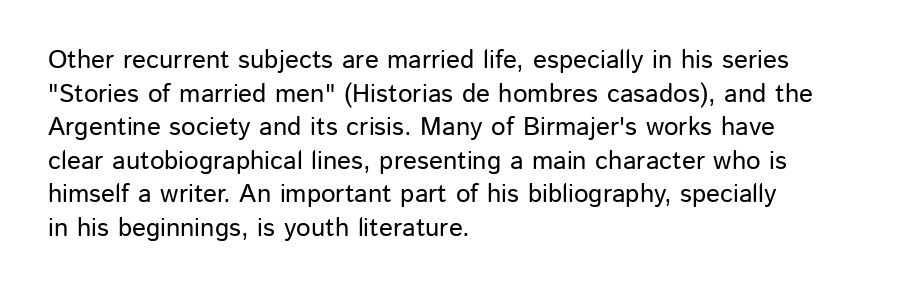
The zone under the glyphs is completely vacant. Line starts are locked; line ends wander. Look at the tracking — it's just the regular setting, nothing added. Horizontal bands of white between lines are of average thickness.
